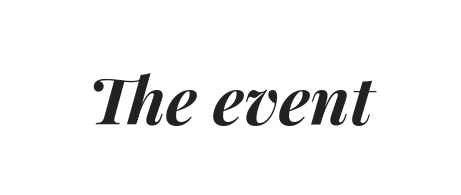
{"italic": "yes", "lean": "right", "slant_degrees": 14, "bold": "yes", "weight": "bold", "width": "normal", "stroke_contrast": "medium", "x_height": "medium", "monospaced": "no", "underline": "no", "letter_spacing": "normal", "letter_spacing_em": 0.0, "glyph_px": 66}
